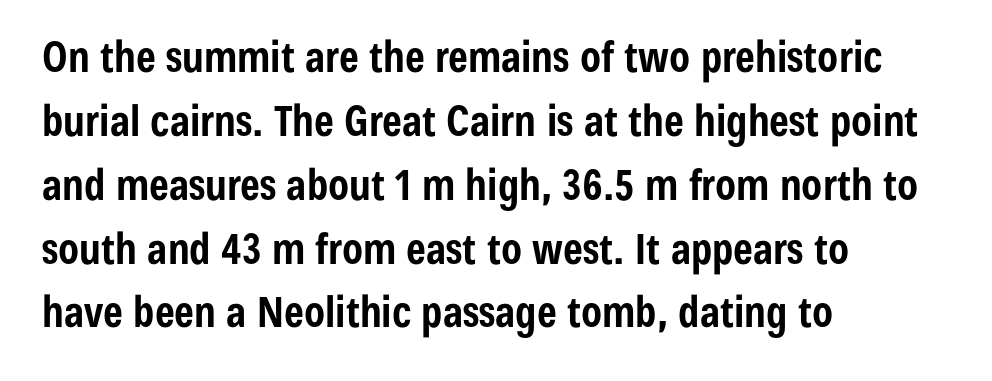
Descenders are the only things crossing below the line. Characters remain perfectly vertical along every line. Line starts are locked; line ends wander. Each letter keeps its own natural width here, so spacing adapts to shape. The letters carry no serifs — their stems end cleanly without finishing strokes.
